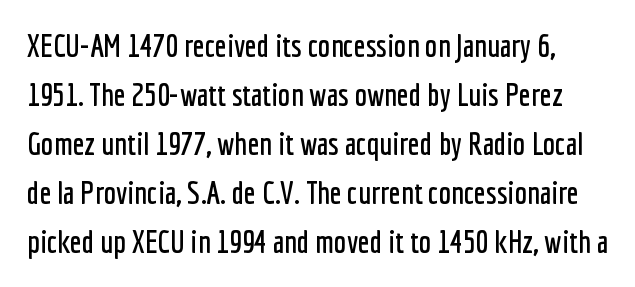
The image shows 31 px condensed sans-serif type, upright; set normal line spacing (1.58x), normal letter spacing, not underlined; low stroke contrast and a medium x-height.
